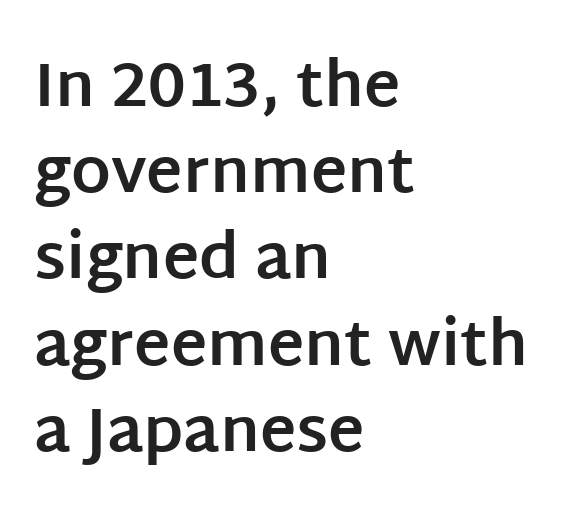
Q: Is the text bold? A: Yes.
Q: Is the text italic (slanted)? A: No, it is upright.
Q: Is the typeface a serif or a sans-serif typeface? A: Sans-serif.
Q: Is the text underlined? A: No.
Q: How is the paragraph aligned? A: Left-aligned.
Q: Is the spacing between letters normal or unusually wide? A: Normal.
Q: Is the spacing between lines tight, normal or loose? A: Normal.
Q: Width (condensed, normal, or wide)? A: Normal.
Q: Stroke contrast? A: Low.
Q: x-height? A: Large.
Q: Monospaced? A: No.
